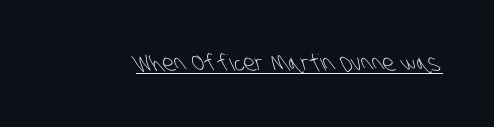
{"bold": "no", "underline": "yes", "letter_spacing": "normal", "letter_spacing_em": 0.0, "glyph_px": 22}
